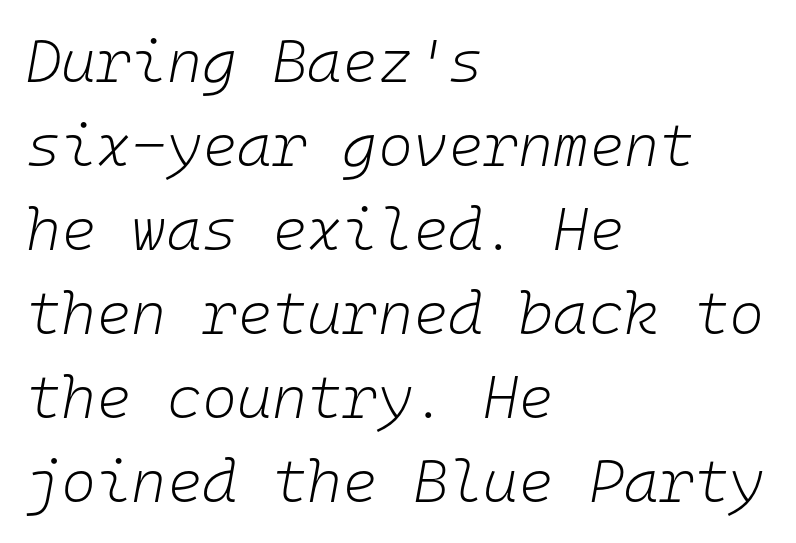
This reads as an unemphasized weight, regular at the heaviest. Does the copy run flush right? No — it runs flush left. Regarding leading, the lines here are spaced in the standard way. Just letters on the line, the space beneath them empty. How are the letters spaced? Ordinarily, with no added tracking. There's an unmistakable incline to the writing here.
